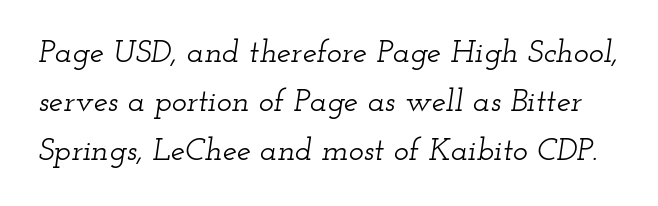
Q: Is the text italic (slanted)? A: Yes, it leans right by about 12 degrees.
Q: Is the typeface a serif or a sans-serif typeface? A: Serif.
Q: Is the text underlined? A: No.
Q: Is the spacing between letters normal or unusually wide? A: Normal.
Q: Is the spacing between lines tight, normal or loose? A: Normal.
Q: Width (condensed, normal, or wide)? A: Wide.
Q: Stroke contrast? A: Low.
Q: x-height? A: Small.
Q: Monospaced? A: No.
